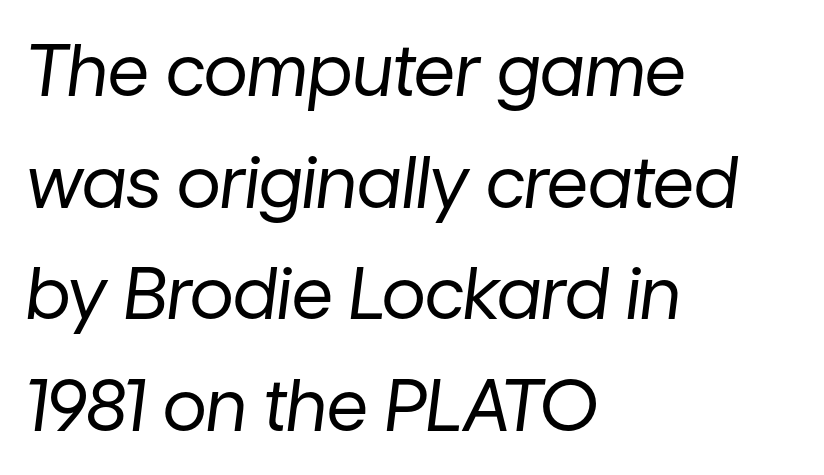
The image shows 72 px regular-weight type, italic (leaning right); set left-aligned, normal line spacing (1.55x), normal letter spacing, not underlined; low stroke contrast and a medium x-height.
